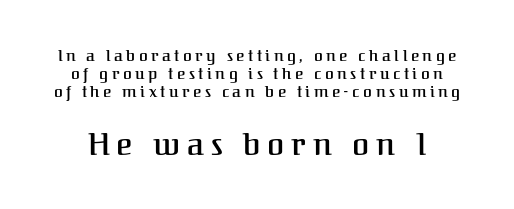
The image shows 31 px serif type, upright; set tight line spacing (1.14x), unusually wide letter spacing (+0.22 em), not underlined; the second (bottom) block is 1.94x larger; medium stroke contrast and a medium x-height.
